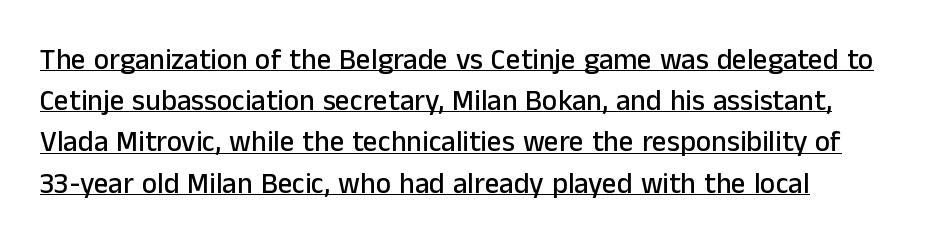
{"serif": "no", "italic": "no", "width": "normal", "stroke_contrast": "low", "x_height": "medium", "monospaced": "no", "underline": "yes", "align": "left", "line_spacing": "normal", "line_spacing_ratio": 1.42, "letter_spacing": "normal", "letter_spacing_em": 0.0, "glyph_px": 29}
